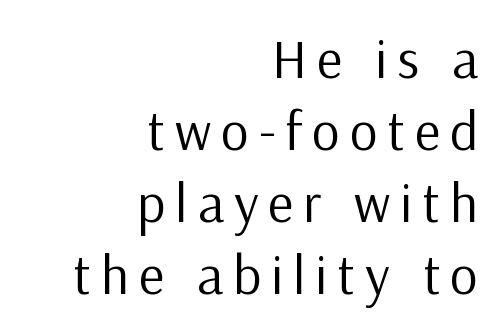
The image shows 55 px regular-weight sans-serif type, upright; set right-aligned, normal line spacing (1.31x), not underlined; low stroke contrast and a medium x-height.
